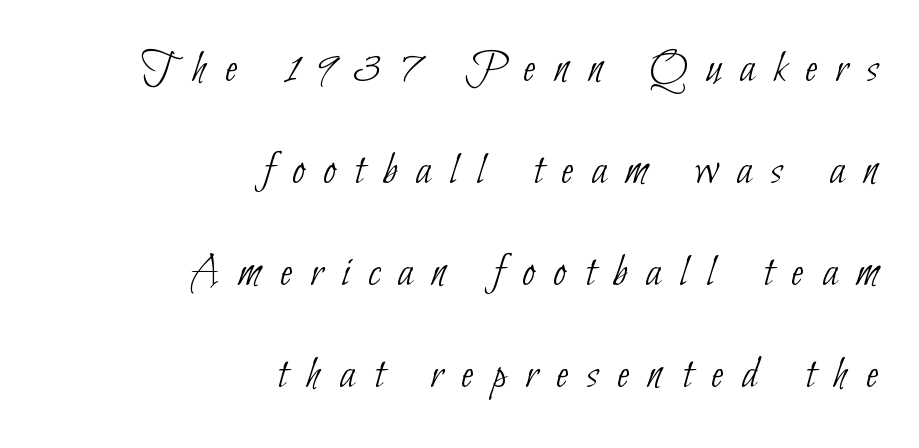
{"serif": "no", "bold": "no", "weight": "thin", "width": "condensed", "stroke_contrast": "low", "x_height": "small", "monospaced": "no", "underline": "no", "align": "right", "line_spacing": "loose", "line_spacing_ratio": 2.22, "letter_spacing": "wide", "letter_spacing_em": 0.41, "glyph_px": 46}
